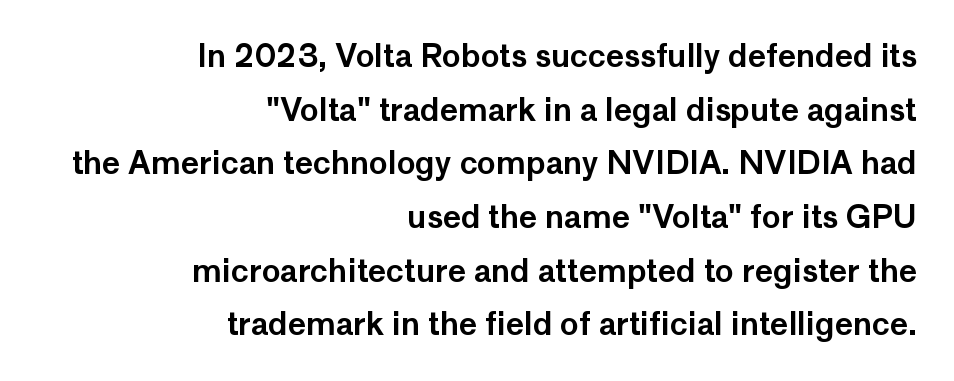
Observe the absence of serifs on each vertical stroke in this sample. Has an underline been added? It has not. Is this a fixed-width face? No — the glyphs have proportional, varying widths. Every row of glyphs terminates at an identical x-position on the right. Students, note that the glyphs here touch the page at normal intervals. Does the lettering tilt? It doesn't — this is upright.
